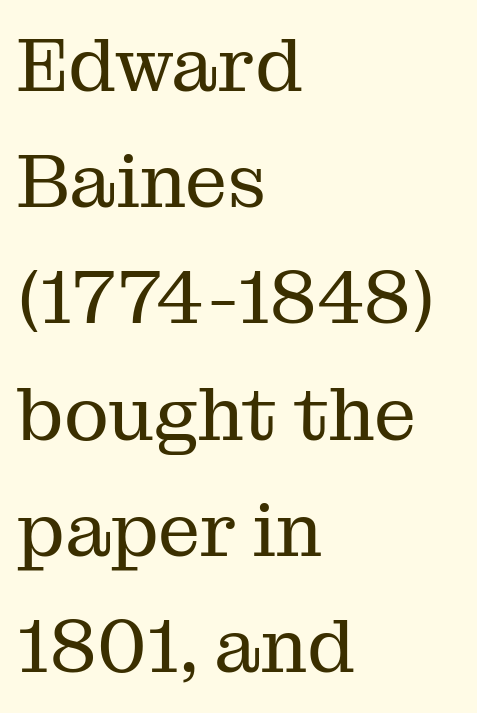
{"serif": "yes", "italic": "no", "bold": "no", "weight": "regular", "width": "normal", "stroke_contrast": "medium", "x_height": "medium", "monospaced": "no", "underline": "no", "align": "left", "line_spacing": "normal", "line_spacing_ratio": 1.55, "letter_spacing": "normal", "letter_spacing_em": 0.0, "glyph_px": 75}
